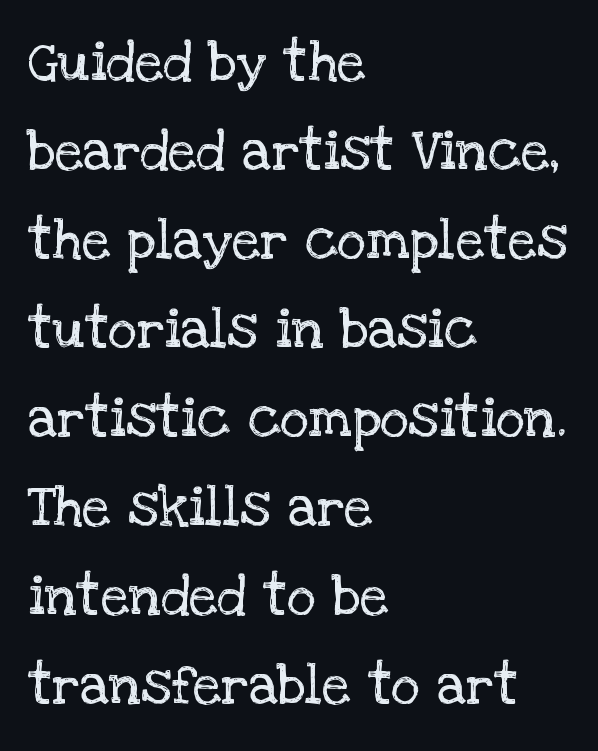
The image shows 56 px regular-weight serif type, upright; set left-aligned, normal line spacing (1.59x), normal letter spacing, not underlined; low stroke contrast and a large x-height.
